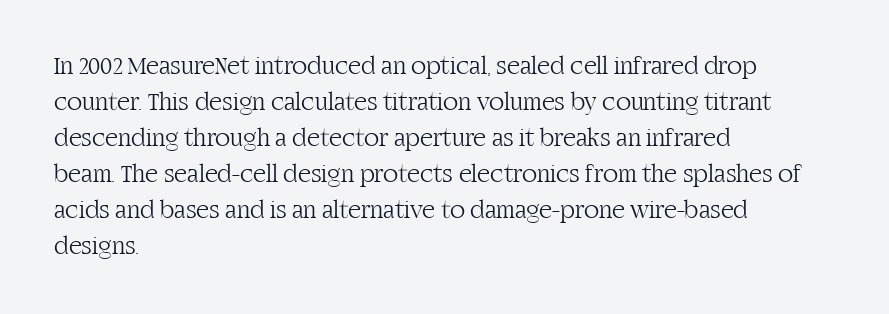
{"italic": "no", "bold": "no", "underline": "no", "align": "left", "line_spacing": "normal", "line_spacing_ratio": 1.44, "letter_spacing": "normal", "letter_spacing_em": 0.0, "glyph_px": 25}
